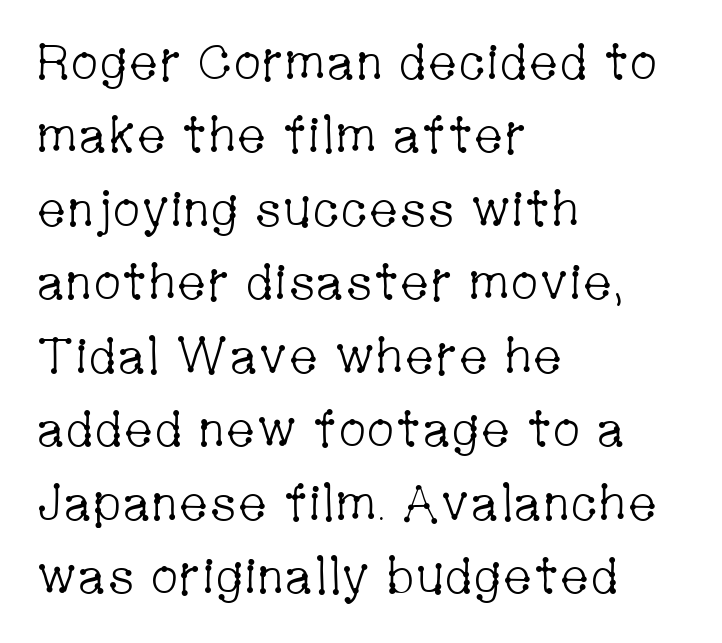
The image shows 50 px light, condensed serif type, upright; set left-aligned, normal line spacing (1.47x), normal letter spacing, not underlined; low stroke contrast and a medium x-height.
